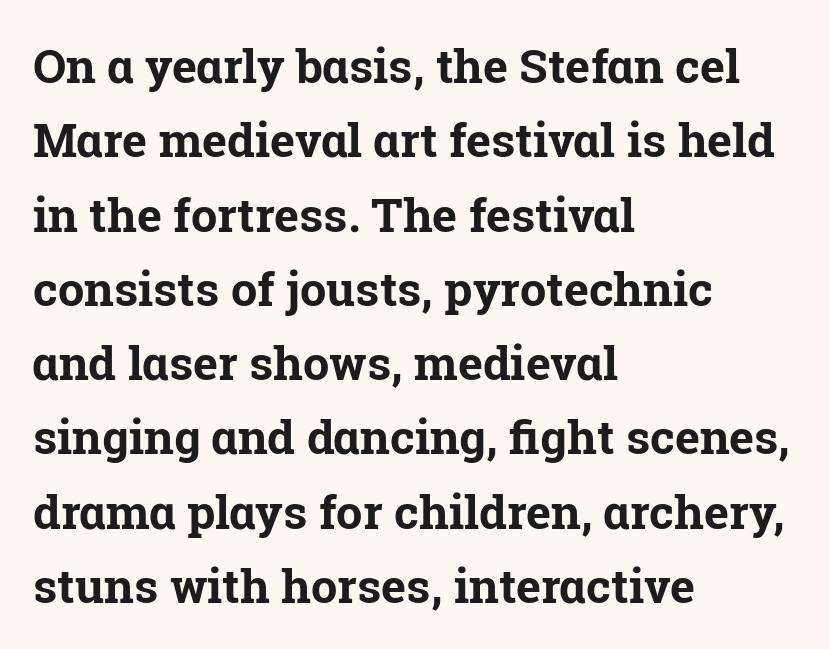
Is this a fixed-width face? No — the glyphs have proportional, varying widths. Strokes here are thick enough to call this a true bold. The lettering holds an erect, upright posture throughout. Is the block centered? No — it sits flush against the left margin.
